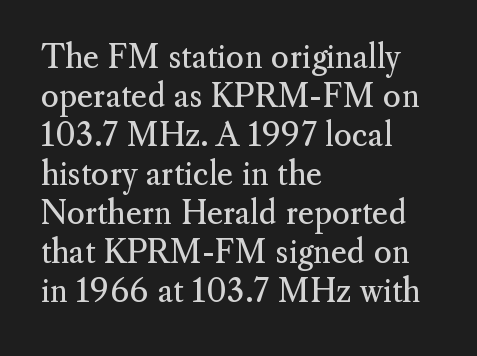
{"serif": "yes", "italic": "no", "bold": "no", "weight": "regular", "width": "normal", "stroke_contrast": "medium", "x_height": "small", "monospaced": "no", "underline": "no", "align": "left", "line_spacing": "normal", "line_spacing_ratio": 1.26, "letter_spacing": "normal", "letter_spacing_em": 0.0, "glyph_px": 31}
